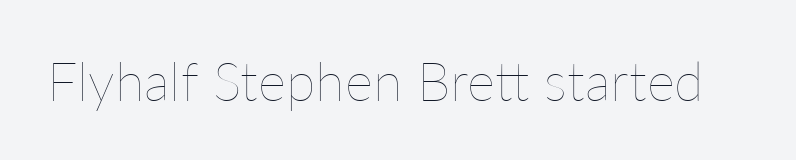
{"italic": "no", "bold": "no", "weight": "thin", "width": "normal", "stroke_contrast": "low", "x_height": "medium", "monospaced": "no", "underline": "no", "letter_spacing": "normal", "letter_spacing_em": 0.0, "glyph_px": 54}
